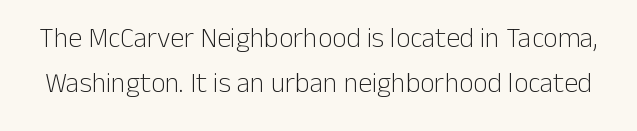
Q: Is the text bold? A: No.
Q: Is the text italic (slanted)? A: No, it is upright.
Q: Is the typeface a serif or a sans-serif typeface? A: Sans-serif.
Q: Is the text underlined? A: No.
Q: Is the spacing between letters normal or unusually wide? A: Normal.
Q: Is the spacing between lines tight, normal or loose? A: Normal.
Q: Width (condensed, normal, or wide)? A: Normal.
Q: Stroke contrast? A: Low.
Q: x-height? A: Medium.
Q: Monospaced? A: No.
